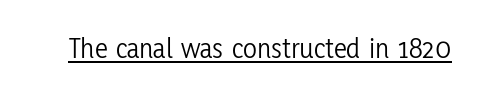
Q: Is the text bold? A: No.
Q: Is the text italic (slanted)? A: No, it is upright.
Q: Is the typeface a serif or a sans-serif typeface? A: Sans-serif.
Q: Is the text underlined? A: Yes.
Q: Is the spacing between letters normal or unusually wide? A: Normal.
Q: Width (condensed, normal, or wide)? A: Condensed.
Q: Stroke contrast? A: Low.
Q: x-height? A: Medium.
Q: Monospaced? A: No.
